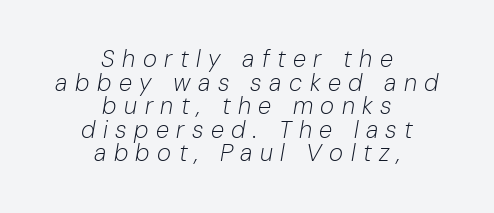
The image shows 24 px text type, italic (leaning right); set centered, tight line spacing (0.98x), unusually wide letter spacing (+0.31 em), not underlined.
